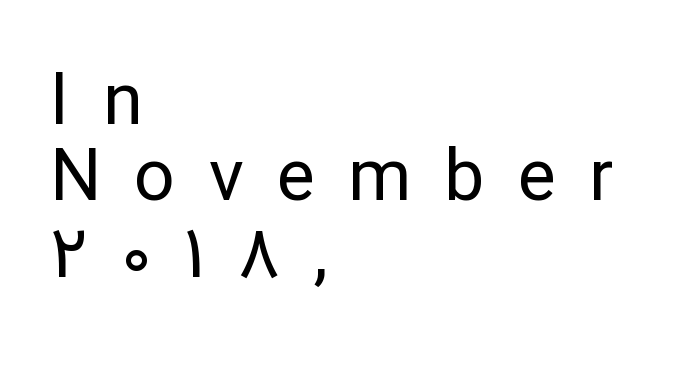
These lines are set flush left with a ragged right edge. The typography opts for an upright posture over an oblique one. You could not count columns in this text — the font is proportionally spaced. The letterforms stand isolated, each surrounded by extra space. Words float on clear page, feet unadorned.
